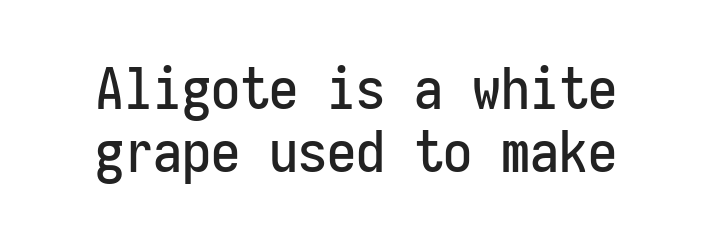
{"serif": "no", "italic": "no", "width": "condensed", "stroke_contrast": "low", "x_height": "medium", "monospaced": "yes", "underline": "no", "line_spacing": "tight", "line_spacing_ratio": 1.08, "letter_spacing": "normal", "letter_spacing_em": 0.0, "glyph_px": 58}
